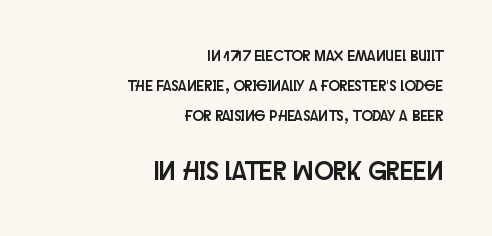
{"italic": "no", "underline": "no", "align": "right", "line_spacing": "loose", "line_spacing_ratio": 1.99, "letter_spacing": "normal", "letter_spacing_em": 0.0, "larger_block": "second", "size_ratio": 1.73, "glyph_px": 26}
